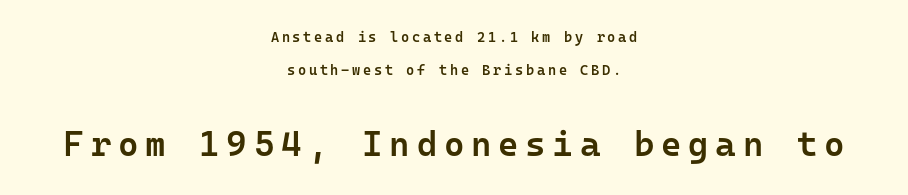
Horizontal alignment here is central, giving a formal, balanced look. Which of the two is more prominent by size? The second, at the bottom. Typographic density is moderately raised because the face is semibold. Looks like terminal output: every glyph gets an equal slot.
